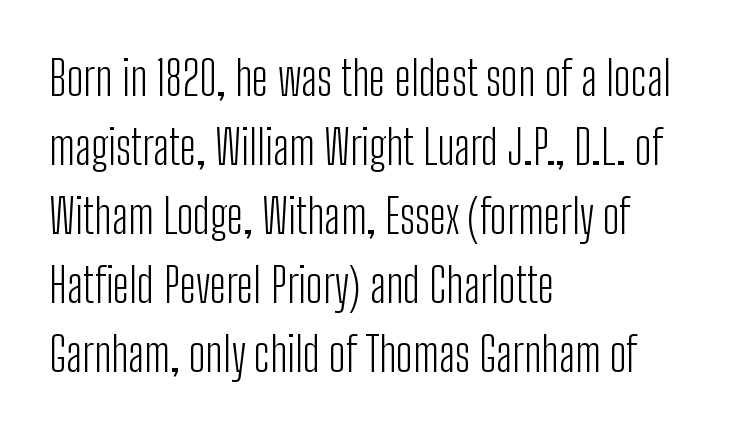
The image shows 47 px light, condensed sans-serif type, upright; set left-aligned, normal line spacing (1.47x), normal letter spacing, not underlined; low stroke contrast and a medium x-height.
